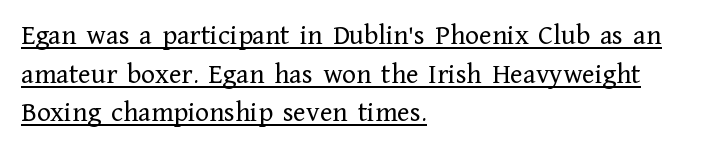
{"serif": "yes", "italic": "no", "bold": "no", "weight": "regular", "width": "normal", "stroke_contrast": "low", "x_height": "medium", "monospaced": "no", "underline": "yes", "align": "left", "line_spacing": "normal", "line_spacing_ratio": 1.33, "letter_spacing": "normal", "letter_spacing_em": 0.0, "glyph_px": 29}
